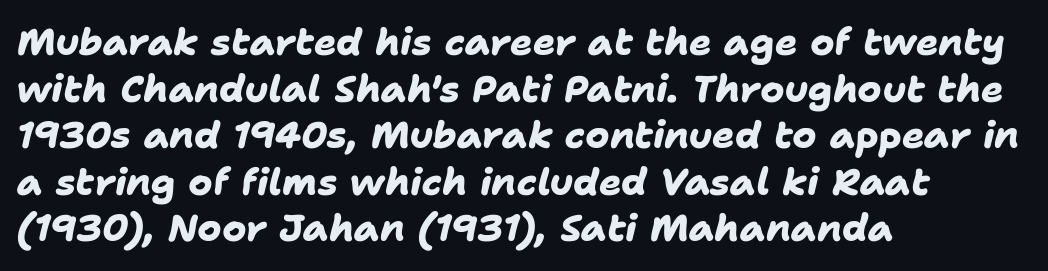
{"serif": "no", "bold": "yes", "weight": "heavy", "width": "normal", "stroke_contrast": "low", "x_height": "medium", "monospaced": "no", "underline": "no", "align": "left", "line_spacing": "normal", "line_spacing_ratio": 1.26, "letter_spacing": "normal", "letter_spacing_em": 0.0, "glyph_px": 37}
